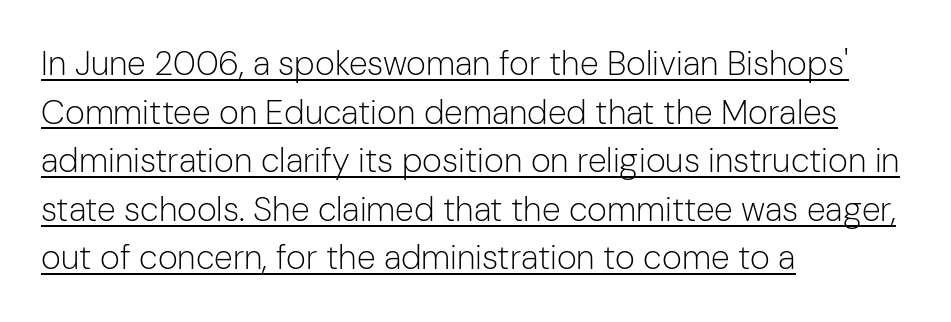
Q: Is the text bold? A: No.
Q: Is the text italic (slanted)? A: No, it is upright.
Q: Is the typeface a serif or a sans-serif typeface? A: Sans-serif.
Q: Is the text underlined? A: Yes.
Q: How is the paragraph aligned? A: Left-aligned.
Q: Is the spacing between letters normal or unusually wide? A: Normal.
Q: Is the spacing between lines tight, normal or loose? A: Normal.
Q: Width (condensed, normal, or wide)? A: Normal.
Q: Stroke contrast? A: Low.
Q: x-height? A: Medium.
Q: Monospaced? A: No.
